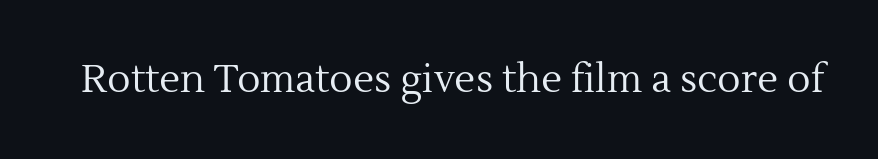
The image shows 39 px regular-weight serif type, upright; set normal letter spacing, not underlined; a medium x-height.
